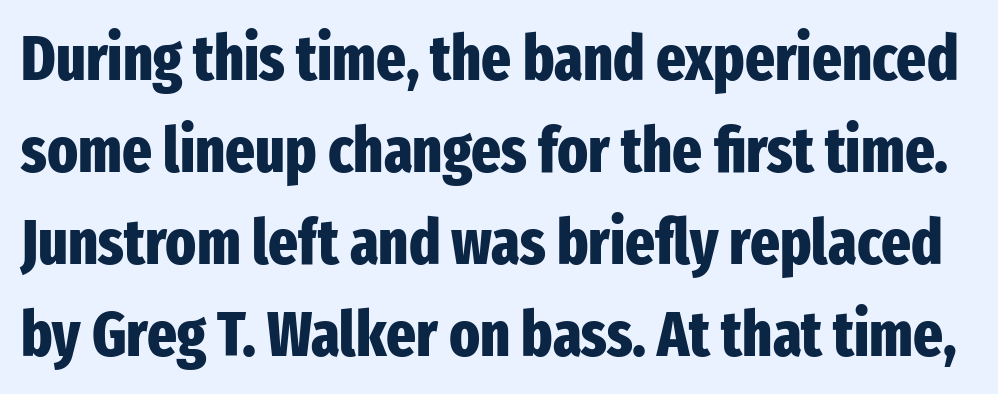
{"serif": "no", "italic": "no", "bold": "yes", "weight": "heavy", "width": "condensed", "stroke_contrast": "low", "x_height": "medium", "monospaced": "no", "underline": "no", "line_spacing": "normal", "line_spacing_ratio": 1.46, "letter_spacing": "normal", "letter_spacing_em": 0.0, "glyph_px": 63}
